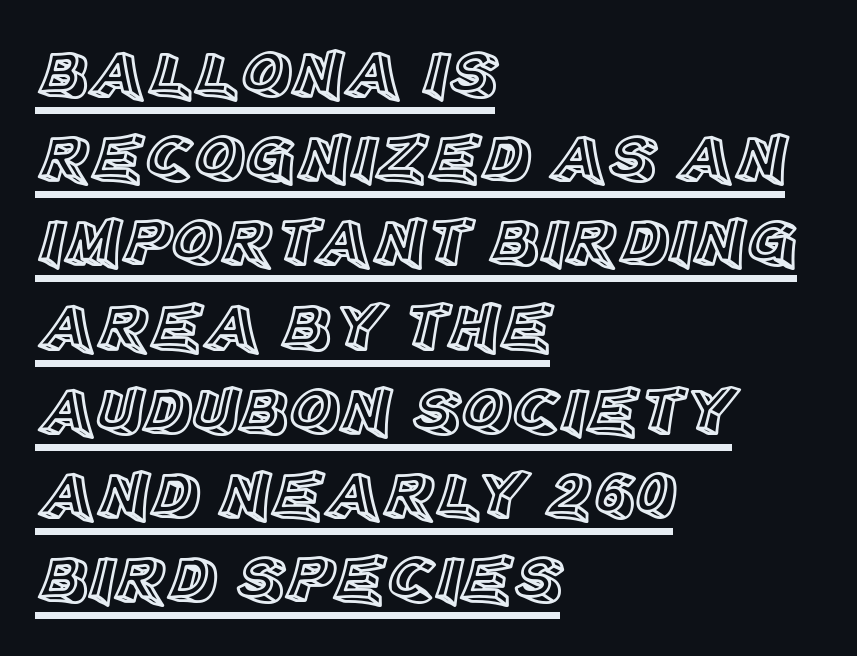
The letters advance in unequal steps, a hallmark of proportional type. Underlining? Definitely there. In terms of letterspacing, this is plain default setting. In CSS terms this would be text-align: left.
